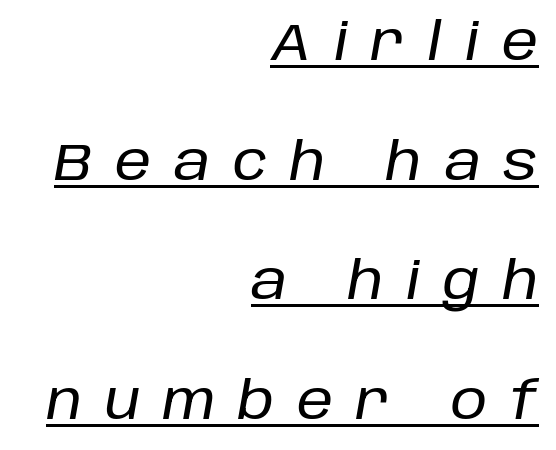
Q: Is the text italic (slanted)? A: Yes, it leans right by about 10 degrees.
Q: Is the text underlined? A: Yes.
Q: How is the paragraph aligned? A: Right-aligned.
Q: Is the spacing between letters normal or unusually wide? A: Unusually wide.
Q: Is the spacing between lines tight, normal or loose? A: Loose.
Q: Width (condensed, normal, or wide)? A: Normal.
Q: Stroke contrast? A: Low.
Q: x-height? A: Large.
Q: Monospaced? A: No.
